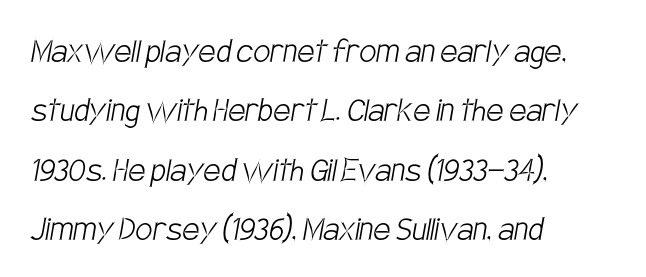
{"serif": "no", "bold": "no", "weight": "light", "width": "condensed", "stroke_contrast": "low", "x_height": "large", "monospaced": "no", "underline": "no", "align": "left", "line_spacing": "normal", "line_spacing_ratio": 1.56, "letter_spacing": "normal", "letter_spacing_em": 0.0, "glyph_px": 38}
